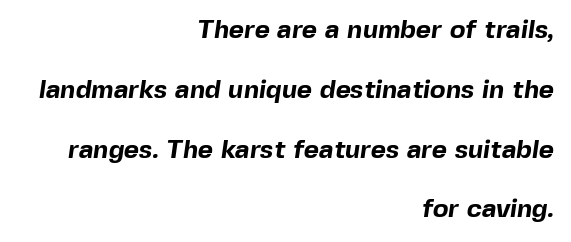
You could fit nearly another row in the gap between these rows. No extra tracking has been applied to these lines. Pretty heavy lettering here — definitely bold. Lines of text with bare space underneath. A student would call this right alignment; a typographer would say flush right, rag left.
